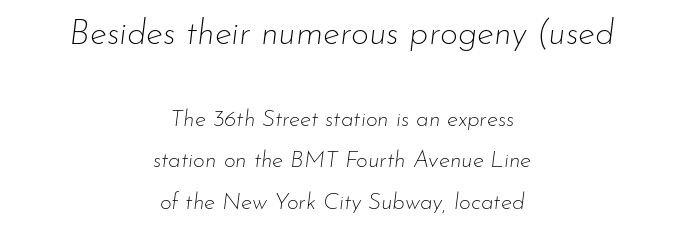
Do the characters align in a grid? No, the font is proportional. The space directly below the letters is spotless. On a weight scale, this lands at 450 or below. The paragraph has two soft edges and a firm central axis. In this sample the first text group is rendered at the bigger scale. Words appear dense and cohesive because spacing is normal.
